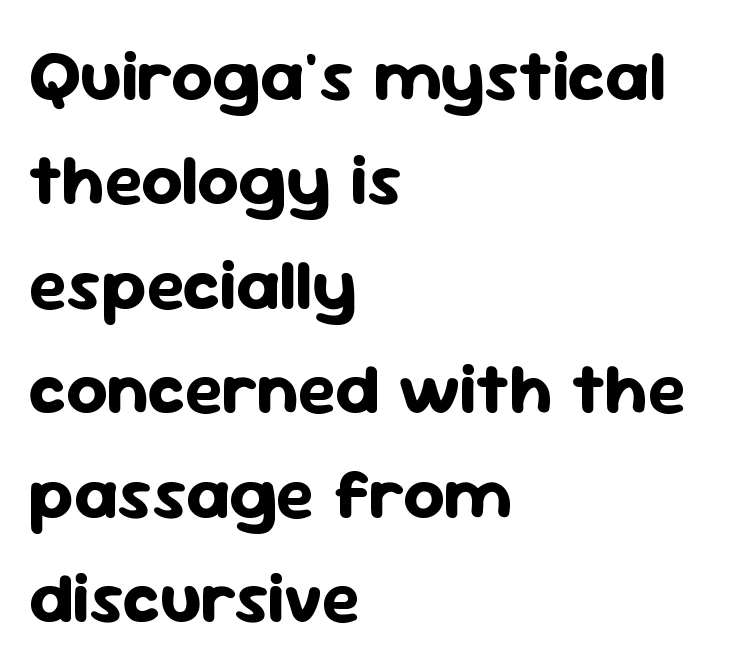
The block of text has a typical density, with ordinary space between rows. This rendering leaves character spacing at its baseline value. Posture: vertical. On the weight axis this lands at bold, roughly 700. Plain, unruled lines of type.
